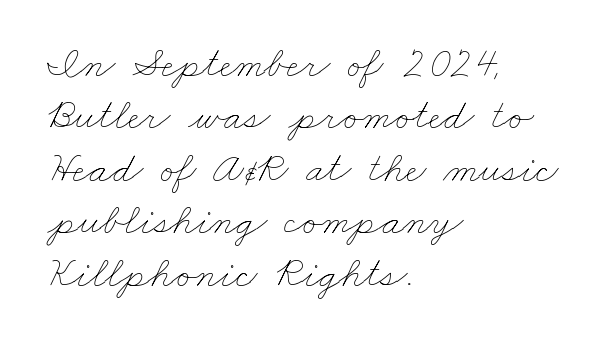
{"bold": "no", "weight": "thin", "width": "wide", "stroke_contrast": "low", "x_height": "small", "monospaced": "no", "underline": "no", "align": "left", "line_spacing_ratio": 1.22, "letter_spacing": "normal", "letter_spacing_em": 0.0, "glyph_px": 43}
